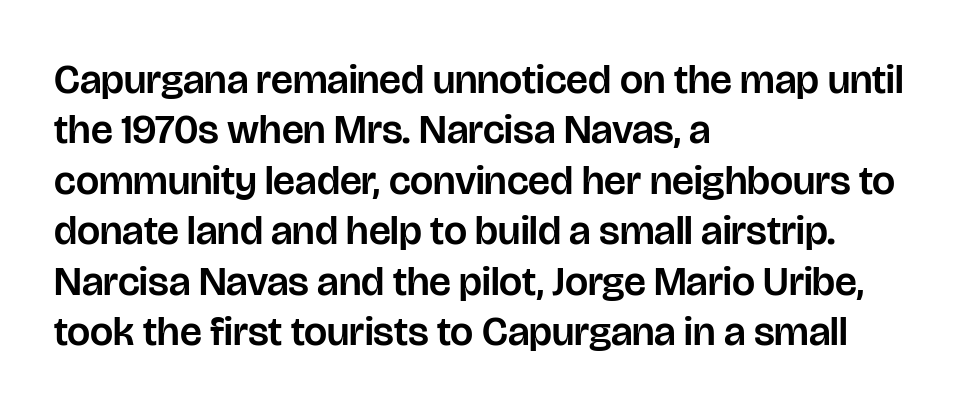
The area under the type is left untouched. Typeset ragged right — the left edge is the straight one. The line texture is even and compact thanks to regular tracking. Examine the stroke ends and you'll find no serifs. Think of a printed novel: that variable character pitch is what you see here. Posture: straight, roman, zero tilt.
